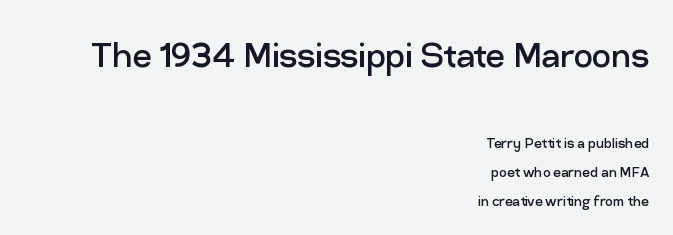
The image shows 42 px regular-weight sans-serif type, upright; set right-aligned, line spacing 1.72x, normal letter spacing, not underlined; the first (top) block is 2.47x larger; low stroke contrast and a medium x-height.
